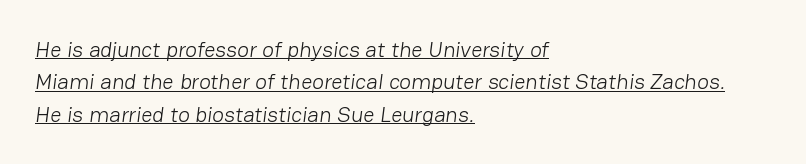
The image shows 22 px text type; set left-aligned, normal line spacing (1.47x), normal letter spacing, underlined.
